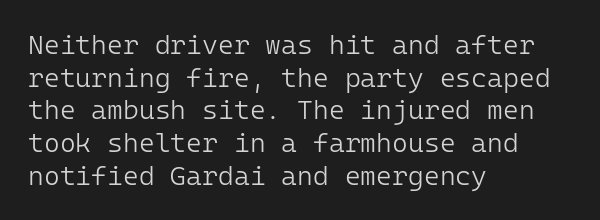
What stands out about the letter spacing? Nothing — it is the standard amount. This is not heavy type; no bold has been used. Just letters on the line, the space beneath them empty. Notice how the stems are strictly vertical — no italics here. This rendering uses left alignment, leaving the right contour irregular.
